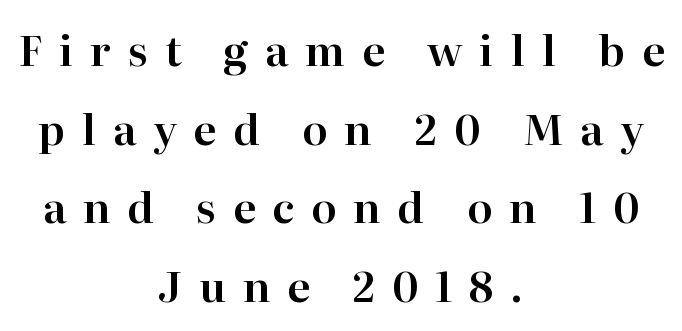
{"serif": "yes", "italic": "no", "width": "normal", "stroke_contrast": "high", "x_height": "medium", "monospaced": "no", "underline": "no", "align": "center", "line_spacing_ratio": 1.87, "letter_spacing": "wide", "letter_spacing_em": 0.4, "glyph_px": 42}
